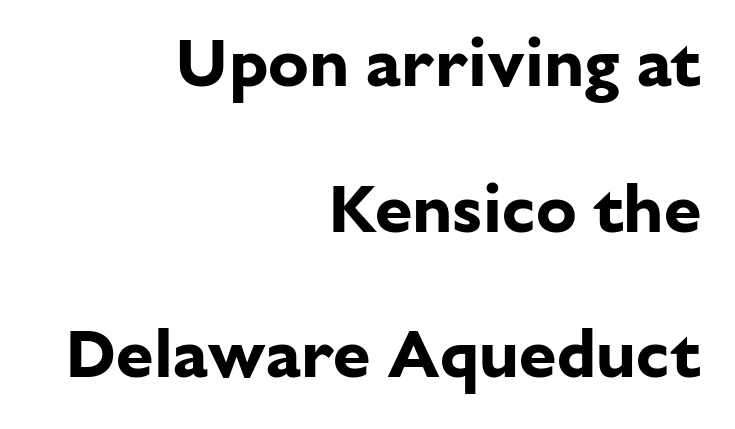
The image shows 68 px bold sans-serif type, upright; set right-aligned, loose line spacing (2.14x), normal letter spacing, not underlined; low stroke contrast and a medium x-height.
